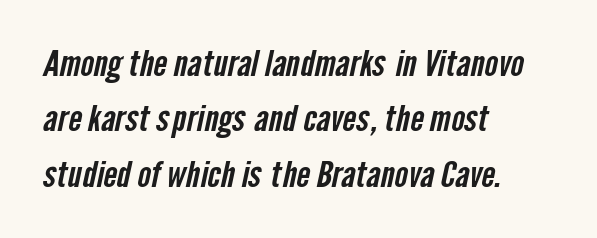
{"serif": "no", "width": "condensed", "stroke_contrast": "low", "x_height": "medium", "monospaced": "no", "underline": "no", "align": "left", "line_spacing": "normal", "line_spacing_ratio": 1.54, "letter_spacing": "normal", "letter_spacing_em": 0.0, "glyph_px": 36}
